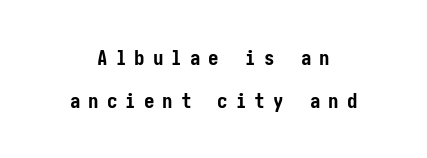
Q: Is the text bold? A: Yes.
Q: Is the text italic (slanted)? A: No, it is upright.
Q: Is the text underlined? A: No.
Q: How is the paragraph aligned? A: Centered.
Q: Is the spacing between letters normal or unusually wide? A: Unusually wide.
Q: Is the spacing between lines tight, normal or loose? A: Loose.
